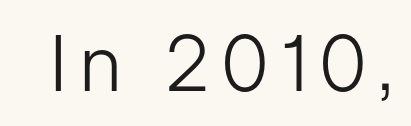
Q: Is the text bold? A: No.
Q: Is the text italic (slanted)? A: No, it is upright.
Q: Is the typeface a serif or a sans-serif typeface? A: Sans-serif.
Q: Is the text underlined? A: No.
Q: Width (condensed, normal, or wide)? A: Normal.
Q: Stroke contrast? A: Low.
Q: x-height? A: Medium.
Q: Monospaced? A: No.
